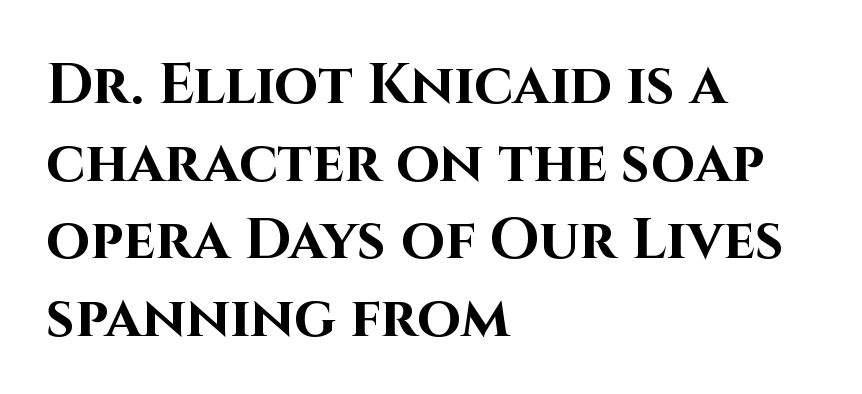
Q: Is the text bold? A: Yes.
Q: Is the text italic (slanted)? A: No, it is upright.
Q: Is the typeface a serif or a sans-serif typeface? A: Sans-serif.
Q: Is the text underlined? A: No.
Q: How is the paragraph aligned? A: Left-aligned.
Q: Is the spacing between letters normal or unusually wide? A: Normal.
Q: Is the spacing between lines tight, normal or loose? A: Normal.
Q: Width (condensed, normal, or wide)? A: Normal.
Q: Stroke contrast? A: High.
Q: x-height? A: Large.
Q: Monospaced? A: No.
